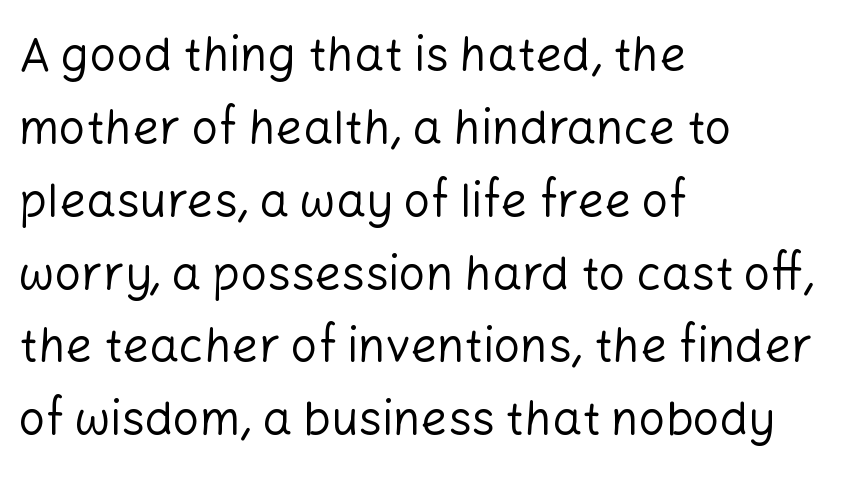
{"serif": "no", "italic": "no", "bold": "no", "weight": "regular", "width": "normal", "stroke_contrast": "low", "x_height": "medium", "monospaced": "no", "underline": "no", "align": "left", "line_spacing": "normal", "line_spacing_ratio": 1.55, "letter_spacing": "normal", "letter_spacing_em": 0.0, "glyph_px": 47}
